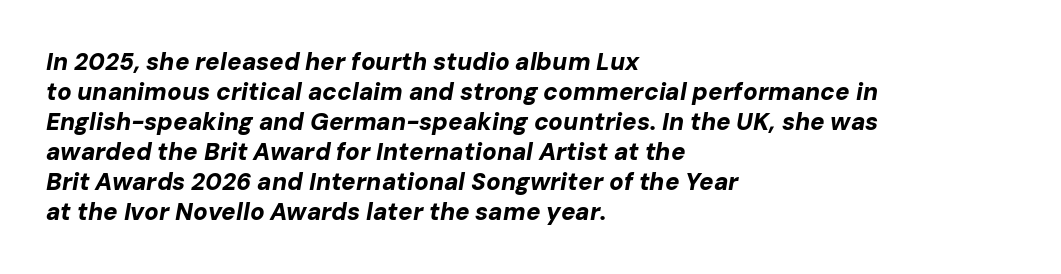
Q: Is the text bold? A: Yes.
Q: Is the text italic (slanted)? A: Yes, it leans right by about 10 degrees.
Q: Is the text underlined? A: No.
Q: How is the paragraph aligned? A: Left-aligned.
Q: Is the spacing between letters normal or unusually wide? A: Normal.
Q: Is the spacing between lines tight, normal or loose? A: Normal.
